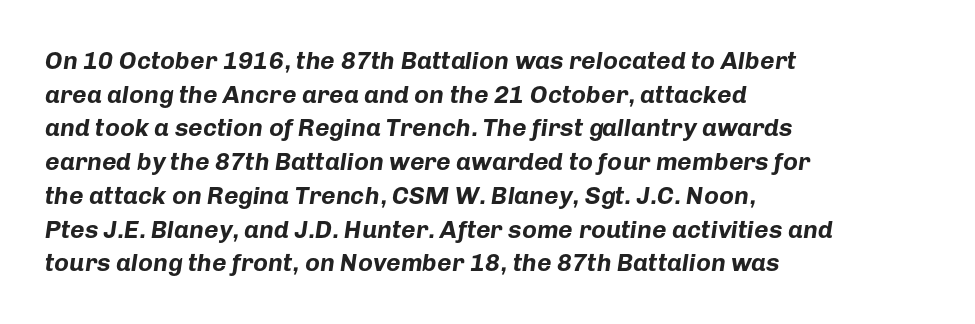
The image shows 25 px bold type, italic (leaning right); set left-aligned, normal line spacing (1.35x), normal letter spacing, not underlined.
